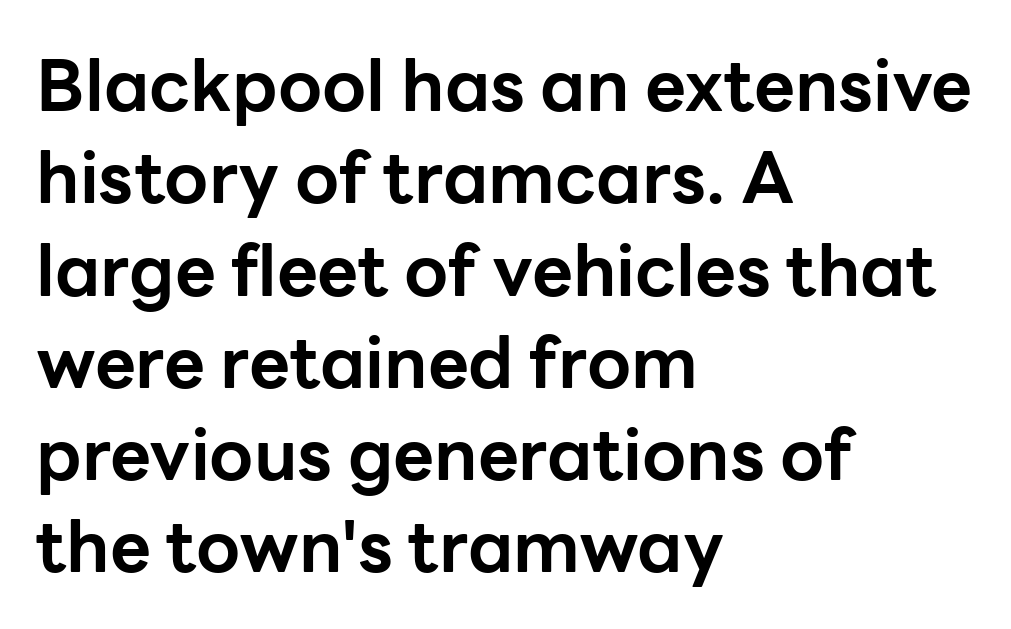
The image shows 71 px bold sans-serif type, upright; set left-aligned, normal line spacing (1.3x), normal letter spacing, not underlined; low stroke contrast and a medium x-height.
